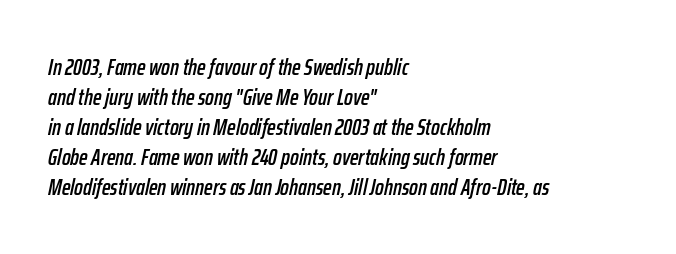
Q: Is the text italic (slanted)? A: Yes, it leans right by about 12 degrees.
Q: Is the text underlined? A: No.
Q: How is the paragraph aligned? A: Left-aligned.
Q: Is the spacing between letters normal or unusually wide? A: Normal.
Q: Is the spacing between lines tight, normal or loose? A: Normal.
